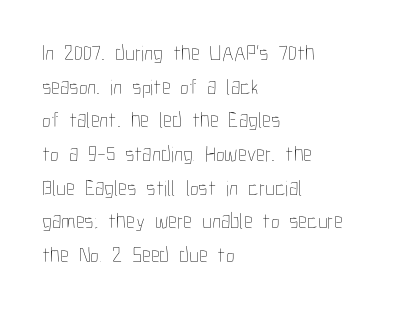
The image shows 22 px text type, upright; set left-aligned, normal line spacing (1.53x), normal letter spacing, not underlined.
